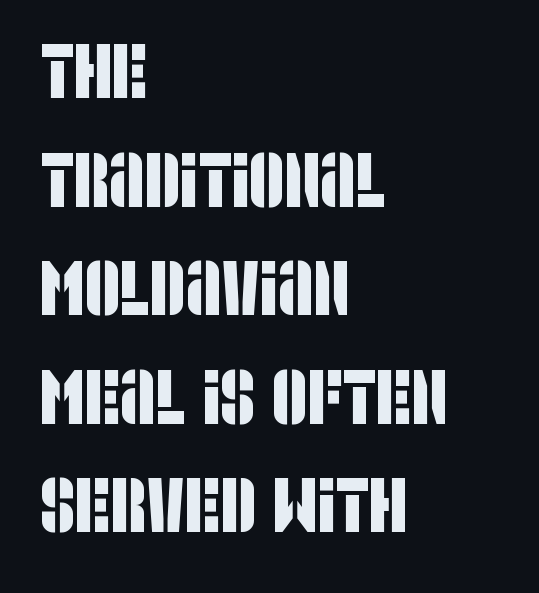
Q: Is the typeface a serif or a sans-serif typeface? A: Sans-serif.
Q: Is the text underlined? A: No.
Q: How is the paragraph aligned? A: Left-aligned.
Q: Is the spacing between letters normal or unusually wide? A: Normal.
Q: Is the spacing between lines tight, normal or loose? A: Normal.
Q: Width (condensed, normal, or wide)? A: Condensed.
Q: Stroke contrast? A: Low.
Q: x-height? A: Large.
Q: Monospaced? A: No.
